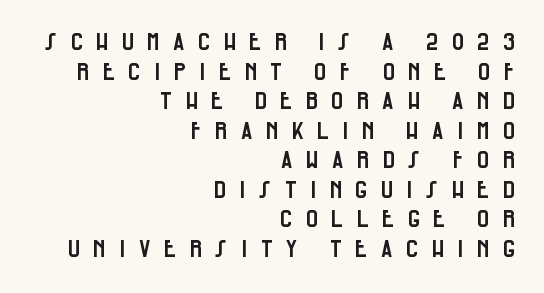
Q: Is the text italic (slanted)? A: No, it is upright.
Q: Is the text underlined? A: No.
Q: How is the paragraph aligned? A: Right-aligned.
Q: Is the spacing between letters normal or unusually wide? A: Unusually wide.
